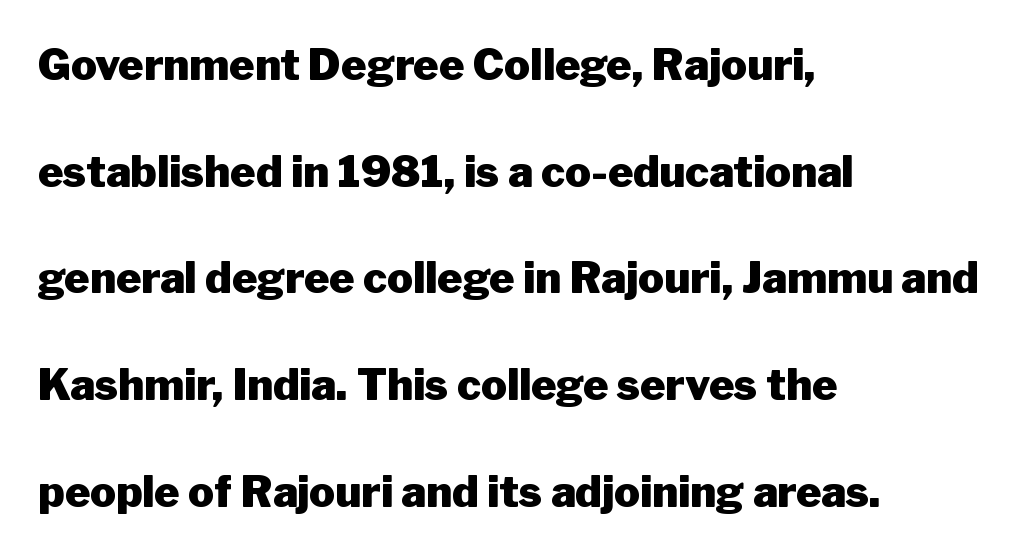
{"serif": "no", "italic": "no", "bold": "yes", "weight": "heavy", "width": "normal", "stroke_contrast": "low", "x_height": "medium", "monospaced": "no", "underline": "no", "align": "left", "line_spacing": "loose", "line_spacing_ratio": 2.48, "letter_spacing": "normal", "letter_spacing_em": 0.0, "glyph_px": 43}
